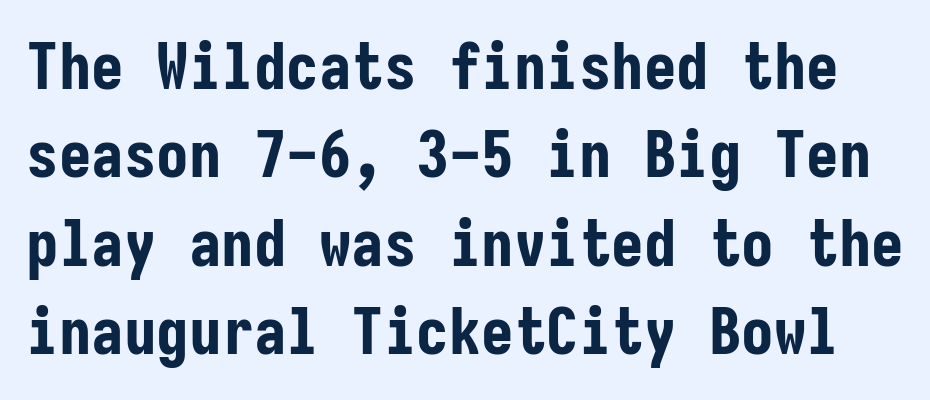
The image shows 65 px bold, condensed sans-serif type, upright, monospaced; set normal line spacing (1.36x), normal letter spacing, not underlined; low stroke contrast and a medium x-height.
